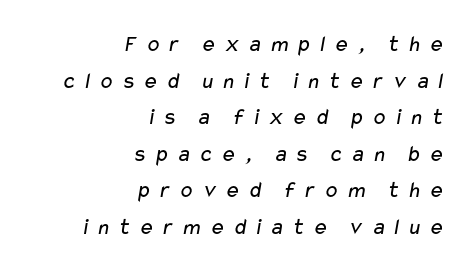
{"bold": "no", "underline": "no", "align": "right", "line_spacing": "normal", "line_spacing_ratio": 1.59, "letter_spacing": "wide", "letter_spacing_em": 0.3, "glyph_px": 23}
